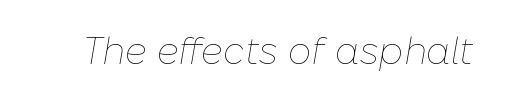
Letters rest on an invisible, unmarked baseline. You could not count columns in this text — the font is proportionally spaced. Heaviness? Minimal to ordinary, like unemphasized prose. Nobody touched the tracking dial on this one. Every character sits at an angle, as italics do.
